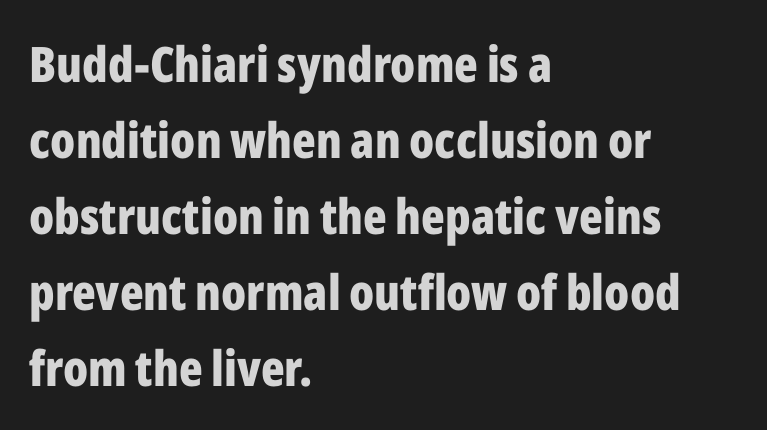
{"serif": "no", "italic": "no", "bold": "yes", "weight": "bold", "width": "condensed", "stroke_contrast": "low", "x_height": "medium", "monospaced": "no", "underline": "no", "align": "left", "line_spacing": "normal", "line_spacing_ratio": 1.55, "letter_spacing": "normal", "letter_spacing_em": 0.0, "glyph_px": 49}
